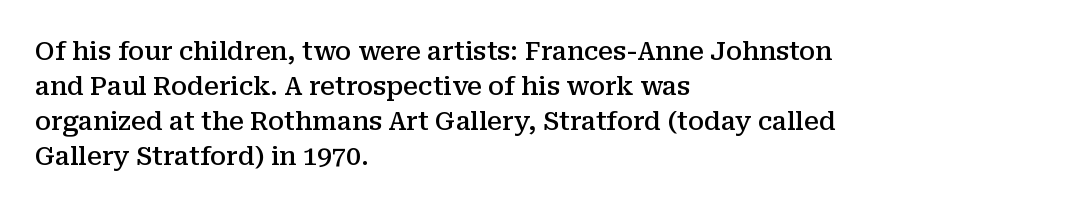
The image shows 26 px text type, upright; set left-aligned, normal line spacing (1.34x), normal letter spacing, not underlined.
